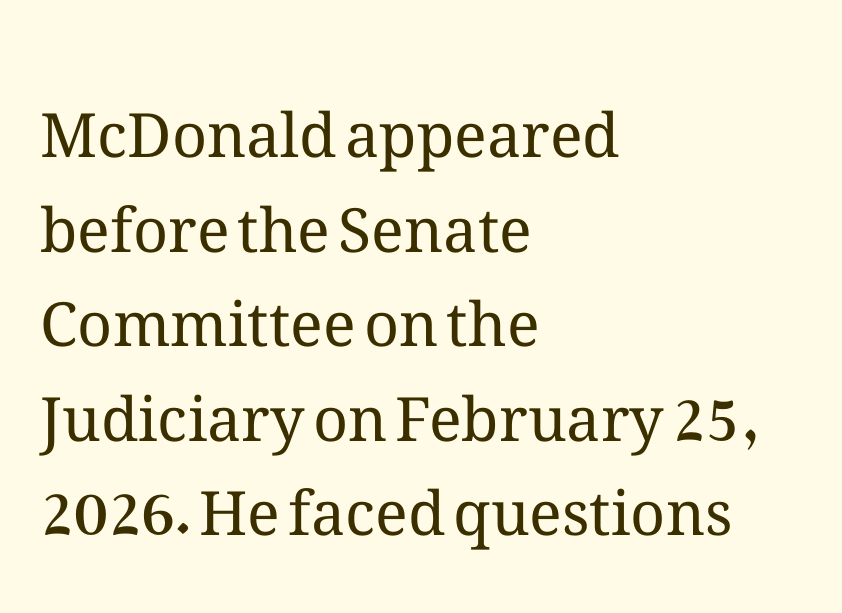
{"italic": "no", "bold": "no", "weight": "regular", "width": "normal", "stroke_contrast": "medium", "x_height": "medium", "monospaced": "no", "underline": "no", "align": "left", "line_spacing": "normal", "line_spacing_ratio": 1.55, "letter_spacing": "normal", "letter_spacing_em": 0.0, "glyph_px": 61}
